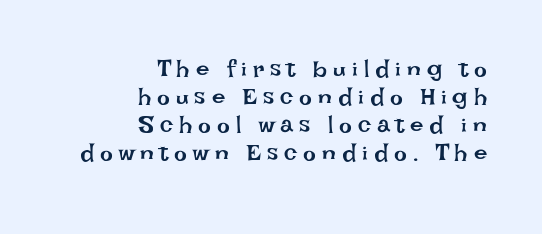
The image shows 24 px text type, upright; set right-aligned, line spacing 1.16x, unusually wide letter spacing (+0.25 em), not underlined.
